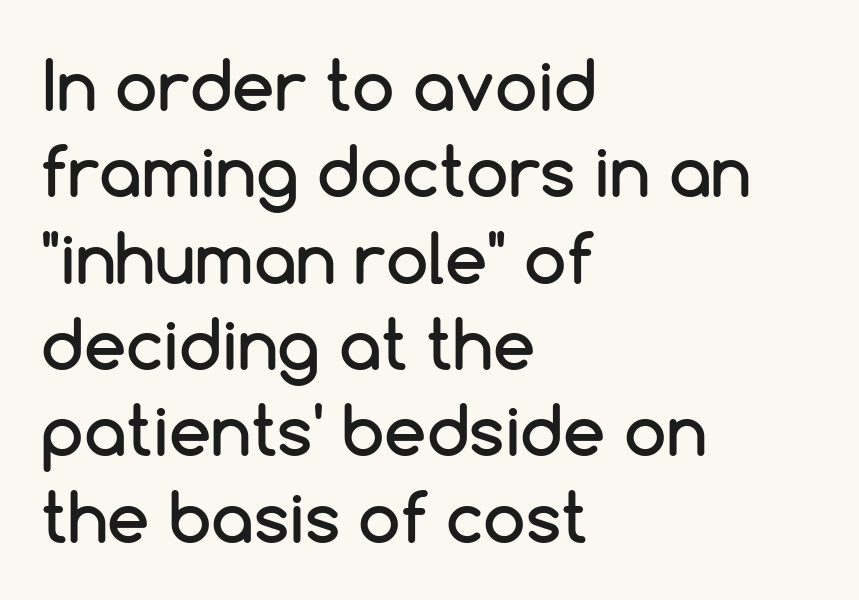
{"serif": "no", "italic": "no", "width": "normal", "stroke_contrast": "low", "x_height": "medium", "monospaced": "no", "underline": "no", "align": "left", "line_spacing": "normal", "line_spacing_ratio": 1.27, "letter_spacing": "normal", "letter_spacing_em": 0.0, "glyph_px": 68}
